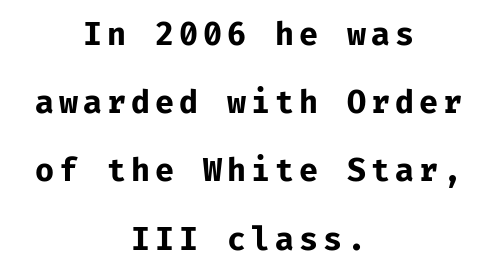
Is the type bold? Yes — the strokes are clearly thick and heavy. Caption: multi-line text, centered on the measure. Compared with typical paragraphs, the rows here are farther apart. The font family rendered here belongs to the sans-serif group. This is the regular roman posture of the typeface.
